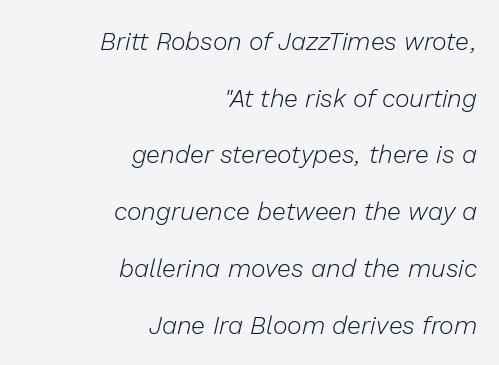
The font is comparable to plain body text, perhaps lighter. Spacing between characters is what you'd get straight out of the box. Horizontally, the lines are justified to the trailing edge only. The designer dialed line spacing up above the default. Clear beneath every line of the passage.
